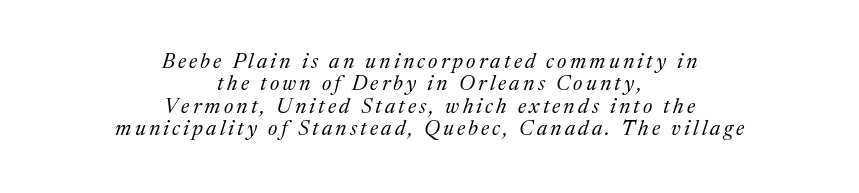
{"italic": "yes", "lean": "right", "slant_degrees": 17, "bold": "no", "underline": "no", "align": "center", "line_spacing": "tight", "line_spacing_ratio": 1.06, "glyph_px": 21}
